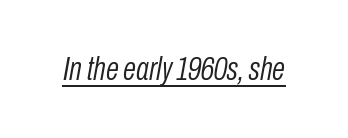
The image shows 34 px light, condensed type, italic (leaning right); set normal letter spacing, underlined; low stroke contrast and a medium x-height.
